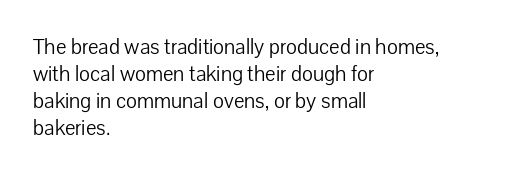
The image shows 21 px text type, upright; set left-aligned, normal line spacing (1.29x), normal letter spacing, not underlined.
